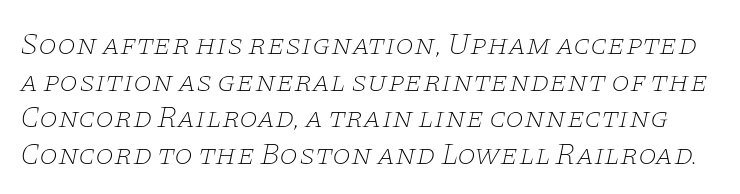
Descender tails drop into unmarked territory. The axis of the letterforms is tilted away from vertical. Here the designer chose a conventional face with non-uniform glyph widths. Letter spacing: default. Stem width sits at or under what a default text font uses. Serif or sans? Serif — the stroke terminals have little feet.
